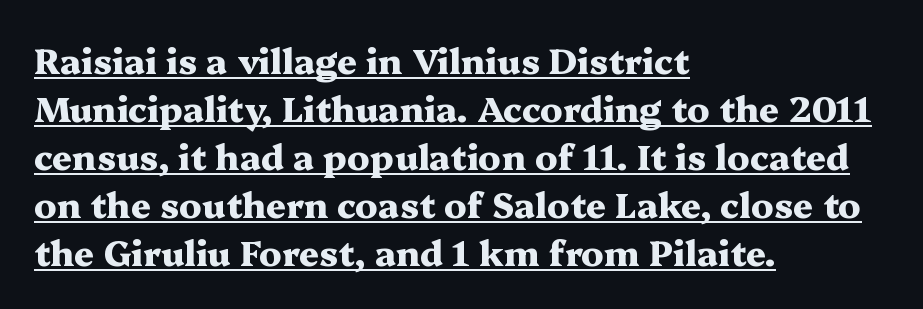
{"serif": "yes", "italic": "no", "bold": "yes", "weight": "heavy", "width": "wide", "stroke_contrast": "medium", "x_height": "medium", "monospaced": "no", "underline": "yes", "align": "left", "line_spacing": "normal", "line_spacing_ratio": 1.37, "letter_spacing": "normal", "letter_spacing_em": 0.0, "glyph_px": 35}
